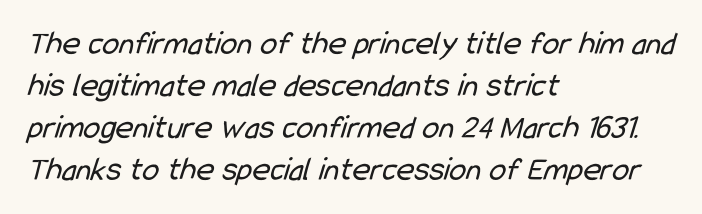
{"serif": "no", "bold": "no", "weight": "regular", "width": "condensed", "stroke_contrast": "low", "x_height": "medium", "monospaced": "no", "underline": "no", "align": "left", "line_spacing_ratio": 1.24, "letter_spacing": "normal", "letter_spacing_em": 0.0, "glyph_px": 34}
